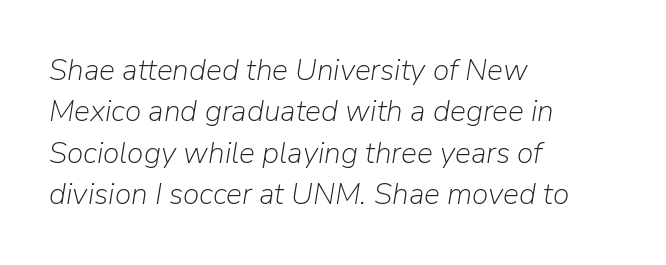
Q: Is the text bold? A: No.
Q: Is the text italic (slanted)? A: Yes, it leans right by about 9 degrees.
Q: Is the text underlined? A: No.
Q: How is the paragraph aligned? A: Left-aligned.
Q: Is the spacing between letters normal or unusually wide? A: Normal.
Q: Is the spacing between lines tight, normal or loose? A: Normal.
Q: Width (condensed, normal, or wide)? A: Normal.
Q: Stroke contrast? A: Low.
Q: x-height? A: Medium.
Q: Monospaced? A: No.
